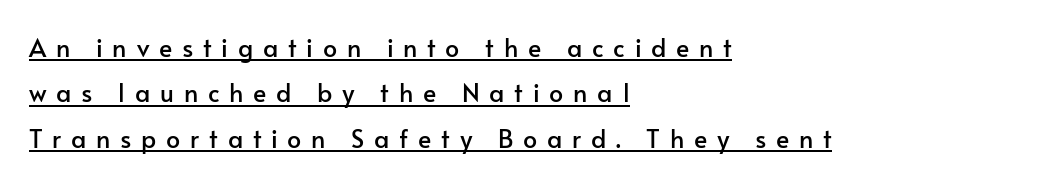
The sample's only ornament is a line tracing under the words. Someone cranked the tracking dial way up on this one. Designer's note — italics off, roman on. This rendering uses left alignment, leaving the right contour irregular.
